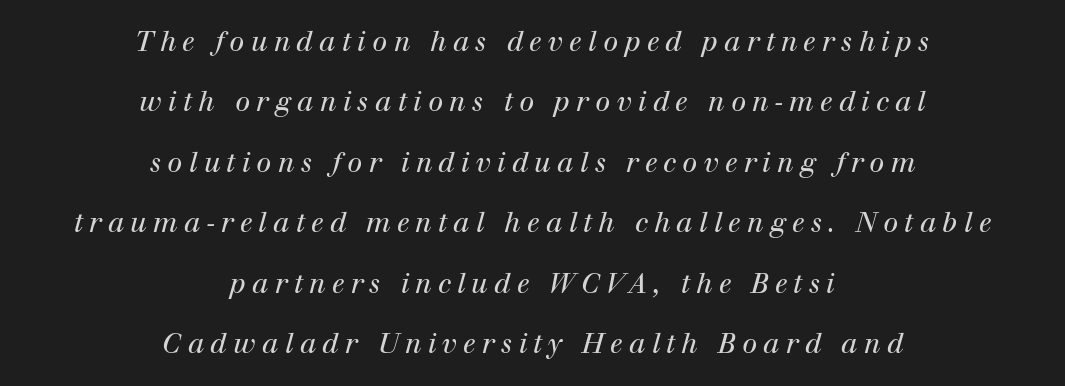
Q: Is the text bold? A: No.
Q: Is the text italic (slanted)? A: Yes, it leans right by about 12 degrees.
Q: Is the text underlined? A: No.
Q: How is the paragraph aligned? A: Centered.
Q: Is the spacing between letters normal or unusually wide? A: Unusually wide.
Q: Is the spacing between lines tight, normal or loose? A: Loose.
